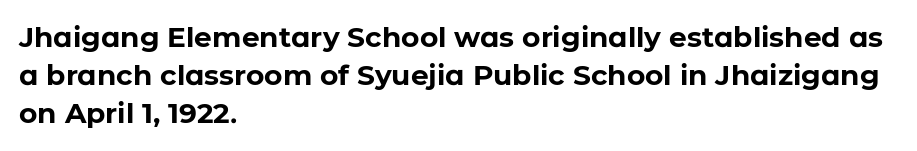
The space beneath each line is pristine and unruled. The characters look thick and weighty, a clear bold. Note the varied advance widths — an 'i' is clearly narrower than an 'm'. Unlike a traditional serif, this face leaves its strokes unadorned.
